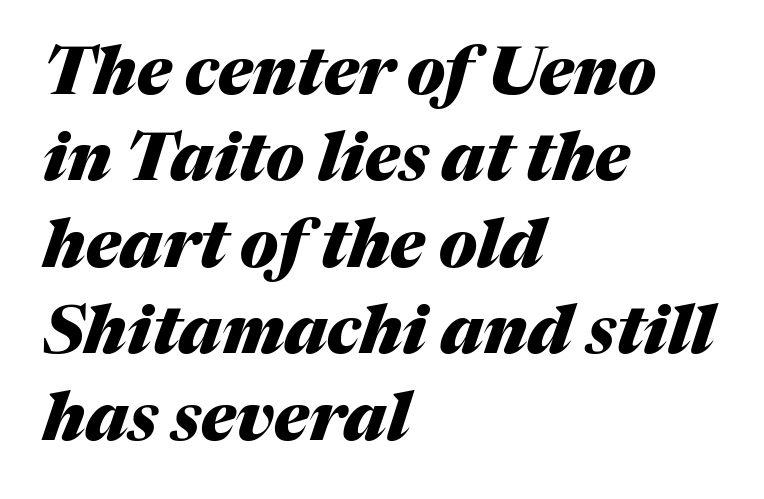
The space directly below the letters is spotless. A typesetter would call this proportional, since set widths differ per character. Designer's note — italics engaged. Does the leading feel generous? No, just average. A dark, heavy texture on the line: the type is bold.
